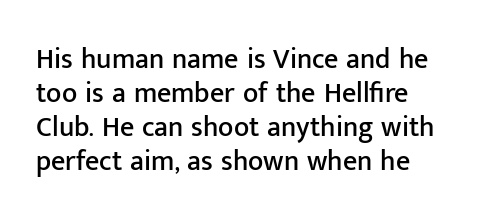
The paragraph has a hard left edge and a soft right edge. Unlike italic type, these characters show no tilt at all. The passage shown is typeset with a sans-serif family. These lines are rendered in a variable-pitch font. Only glyphs here, with clear space below each row. You could call the tracking neutral — neither tight nor loose.
